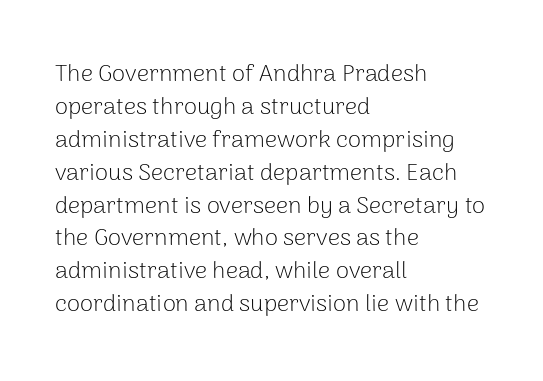
{"italic": "no", "bold": "no", "underline": "no", "align": "left", "line_spacing": "normal", "line_spacing_ratio": 1.37, "letter_spacing": "normal", "letter_spacing_em": 0.0, "glyph_px": 24}
